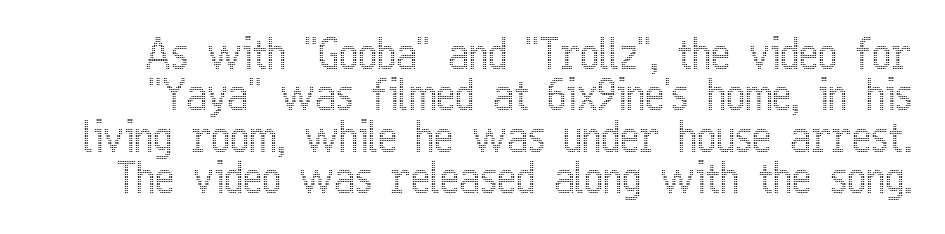
Q: Is the text italic (slanted)? A: No, it is upright.
Q: Is the text underlined? A: No.
Q: Is the spacing between letters normal or unusually wide? A: Normal.
Q: Is the spacing between lines tight, normal or loose? A: Tight.
Q: Width (condensed, normal, or wide)? A: Condensed.
Q: x-height? A: Medium.
Q: Monospaced? A: No.
